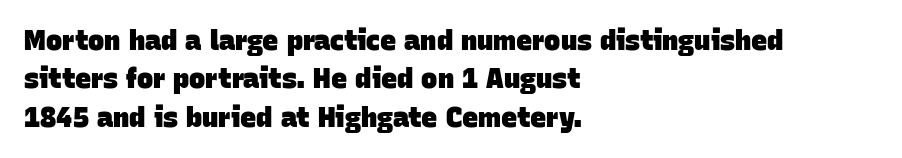
The setting favours the left margin, as ordinary paragraphs usually do. The baseline area is clear. Each glyph is drawn with heavy, bold strokes. Standard letterfit; no display-style spreading of the glyphs. A normal amount of white space separates one row of letters from the next.
